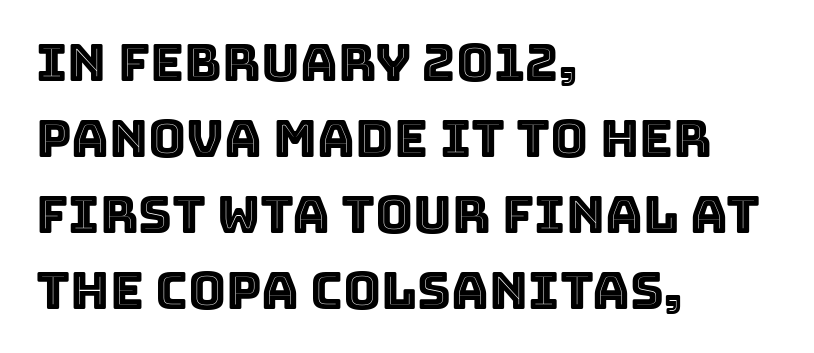
{"italic": "no", "width": "normal", "x_height": "large", "monospaced": "no", "underline": "no", "align": "left", "line_spacing": "normal", "line_spacing_ratio": 1.46, "letter_spacing": "normal", "letter_spacing_em": 0.0, "glyph_px": 52}
